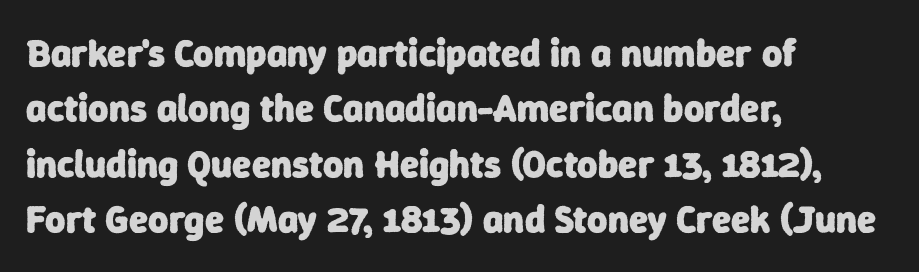
The image shows 39 px heavy sans-serif type; set left-aligned, normal line spacing (1.42x), normal letter spacing, not underlined; low stroke contrast and a medium x-height.
